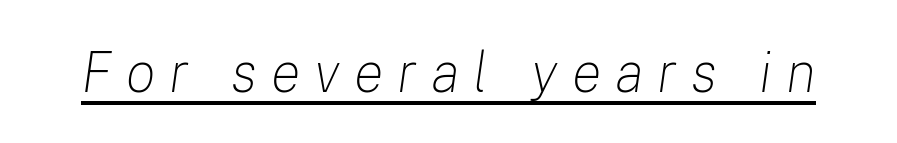
This is not heavy type; no bold has been used. Is the type slanted? Yes — the strokes lean at a clear angle. A continuous stroke trails under the words, as in a hyperlink. There is plenty of visible air inserted between adjacent glyphs. Here the designer chose a conventional face with non-uniform glyph widths.
